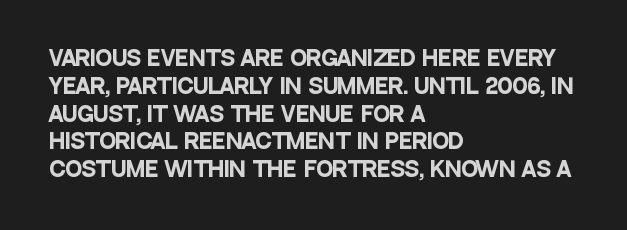
Is there any slant? The stems are plumb. Notice how thick the strokes are: this is what a full bold looks like. The vertical gap from one line to the next is medium. Leftover space on each line is placed entirely after the last word. The zone under the glyphs is completely vacant.
